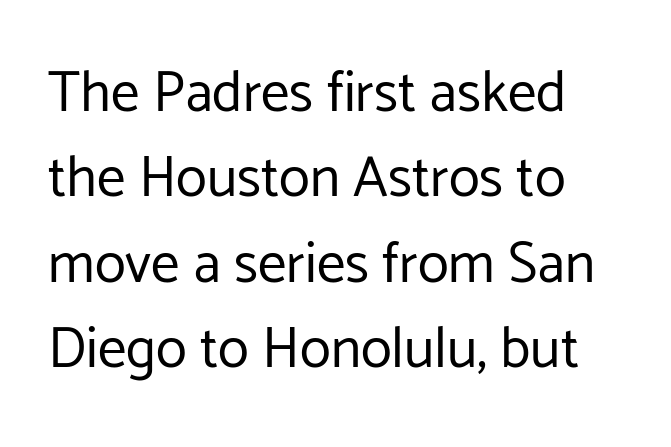
Q: Is the text bold? A: No.
Q: Is the text italic (slanted)? A: No, it is upright.
Q: Is the typeface a serif or a sans-serif typeface? A: Sans-serif.
Q: Is the text underlined? A: No.
Q: How is the paragraph aligned? A: Left-aligned.
Q: Is the spacing between letters normal or unusually wide? A: Normal.
Q: Is the spacing between lines tight, normal or loose? A: Normal.
Q: Width (condensed, normal, or wide)? A: Normal.
Q: Stroke contrast? A: Low.
Q: x-height? A: Medium.
Q: Monospaced? A: No.
